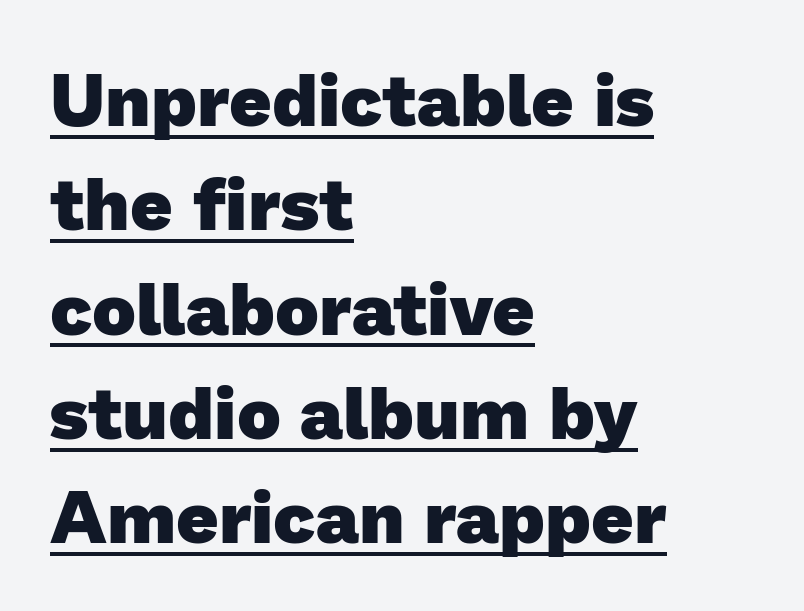
The image shows 74 px heavy sans-serif type; set left-aligned, normal line spacing (1.41x), normal letter spacing, underlined; low stroke contrast and a medium x-height.
